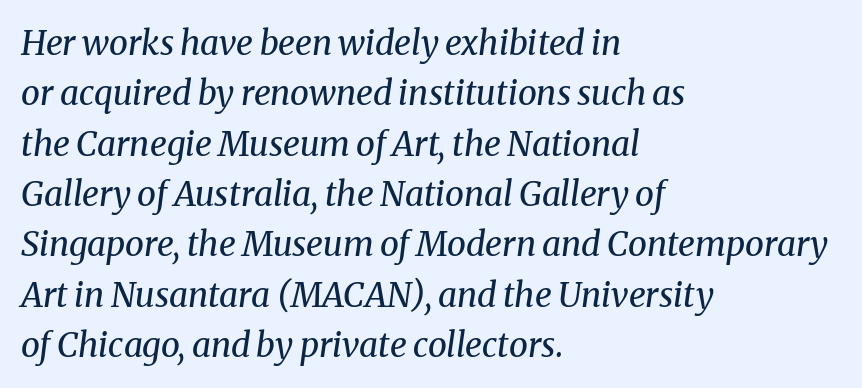
Q: Is the text bold? A: No.
Q: Is the text italic (slanted)? A: Yes, it leans right by about 8 degrees.
Q: Is the typeface a serif or a sans-serif typeface? A: Serif.
Q: Is the text underlined? A: No.
Q: How is the paragraph aligned? A: Left-aligned.
Q: Is the spacing between letters normal or unusually wide? A: Normal.
Q: Is the spacing between lines tight, normal or loose? A: Normal.
Q: Width (condensed, normal, or wide)? A: Normal.
Q: Stroke contrast? A: Medium.
Q: x-height? A: Medium.
Q: Monospaced? A: No.
